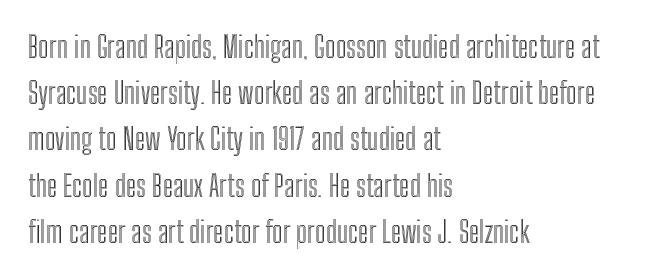
{"italic": "no", "width": "condensed", "x_height": "medium", "monospaced": "no", "underline": "no", "align": "left", "line_spacing": "normal", "line_spacing_ratio": 1.54, "letter_spacing": "normal", "letter_spacing_em": 0.0, "glyph_px": 30}
